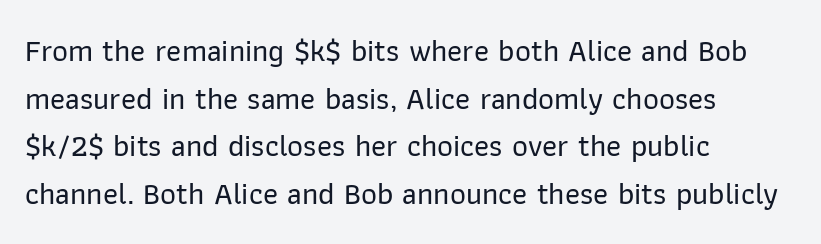
The image shows 31 px sans-serif type, upright; set left-aligned, normal line spacing (1.54x), normal letter spacing, not underlined; low stroke contrast and a medium x-height.
